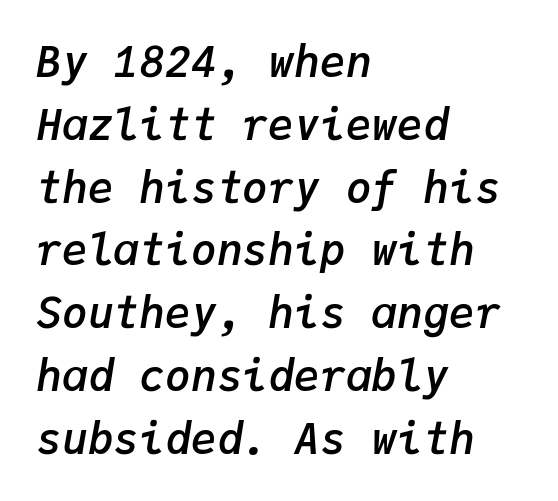
The zone under the glyphs is completely vacant. Monospaced: the letters line up in strict vertical columns. The space between consecutive lines is moderate. A fair bit of extra ink — the face is semibold, not bold.
